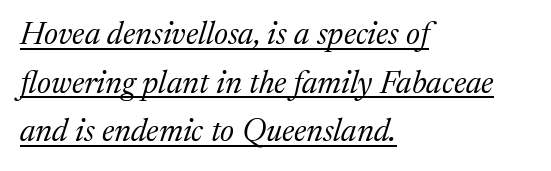
{"serif": "yes", "italic": "yes", "lean": "right", "slant_degrees": 17, "bold": "no", "weight": "regular", "width": "normal", "stroke_contrast": "medium", "x_height": "medium", "monospaced": "no", "underline": "yes", "align": "left", "line_spacing": "normal", "line_spacing_ratio": 1.52, "letter_spacing": "normal", "letter_spacing_em": 0.0, "glyph_px": 32}
